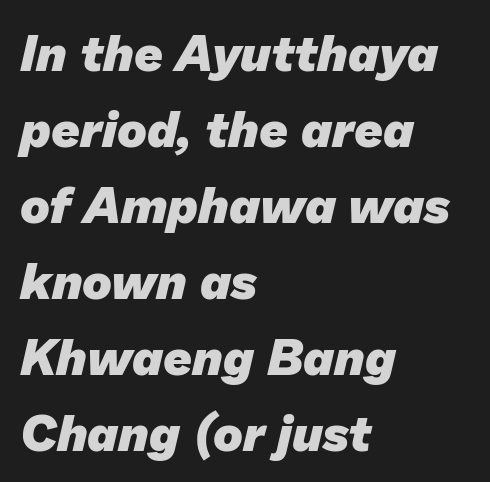
The image shows 50 px heavy sans-serif type; set left-aligned, normal line spacing (1.52x), normal letter spacing, not underlined; low stroke contrast and a medium x-height.
